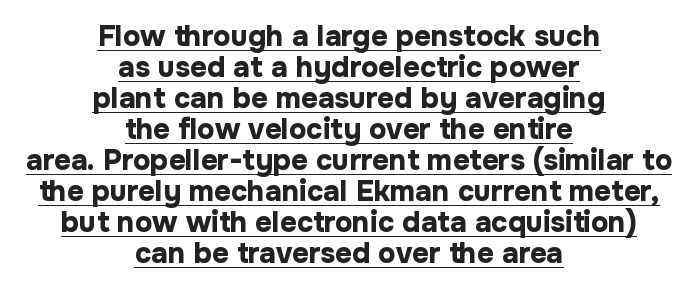
{"serif": "no", "italic": "no", "bold": "yes", "weight": "bold", "width": "normal", "stroke_contrast": "low", "x_height": "medium", "monospaced": "no", "underline": "yes", "align": "center", "line_spacing": "tight", "line_spacing_ratio": 1.07, "letter_spacing": "normal", "letter_spacing_em": 0.0, "glyph_px": 29}
